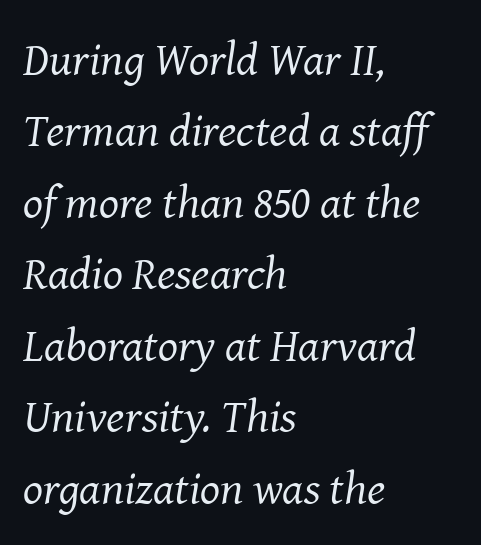
Q: Is the text bold? A: No.
Q: Is the text italic (slanted)? A: Yes, it leans right by about 8 degrees.
Q: Is the typeface a serif or a sans-serif typeface? A: Serif.
Q: Is the text underlined? A: No.
Q: How is the paragraph aligned? A: Left-aligned.
Q: Is the spacing between letters normal or unusually wide? A: Normal.
Q: Is the spacing between lines tight, normal or loose? A: Normal.
Q: Width (condensed, normal, or wide)? A: Normal.
Q: Stroke contrast? A: Medium.
Q: x-height? A: Medium.
Q: Monospaced? A: No.
